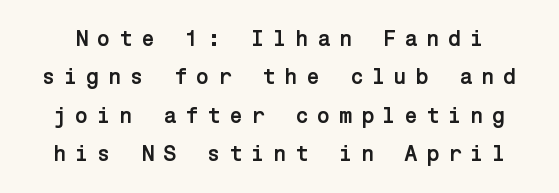
{"italic": "no", "bold": "yes", "underline": "no", "line_spacing_ratio": 1.75, "letter_spacing": "wide", "letter_spacing_em": 0.38, "glyph_px": 22}
